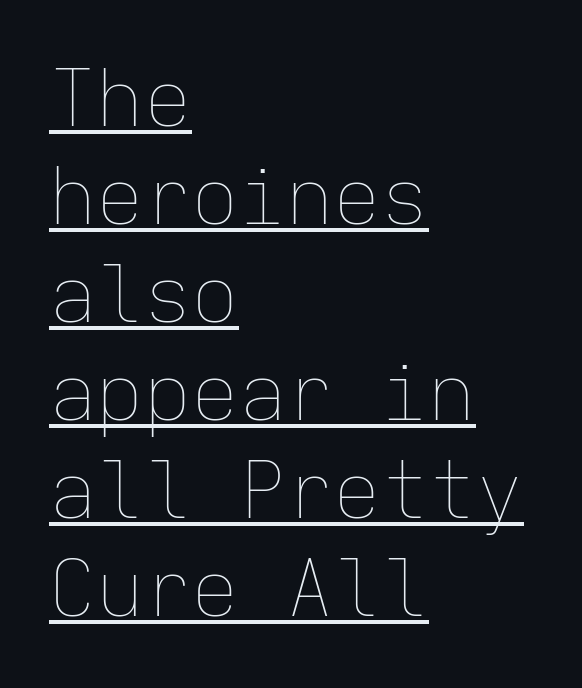
The image shows 79 px thin type, upright, monospaced; set left-aligned, line spacing 1.24x, normal letter spacing, underlined; low stroke contrast and a medium x-height.
